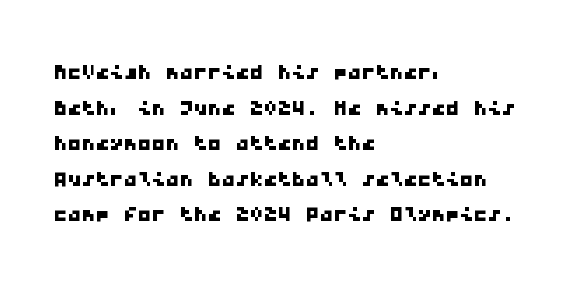
The image shows 28 px wide sans-serif type, monospaced; set left-aligned, normal line spacing (1.27x), normal letter spacing, not underlined; low stroke contrast and a medium x-height.
